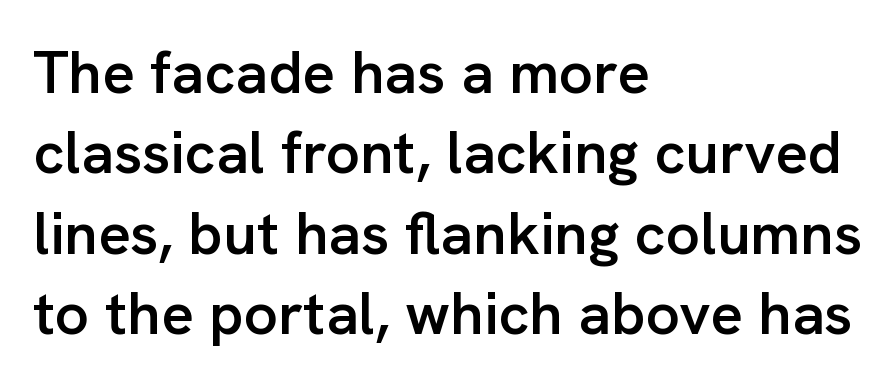
The image shows 60 px semibold sans-serif type, upright; set left-aligned, normal line spacing (1.34x), normal letter spacing, not underlined; low stroke contrast and a medium x-height.
